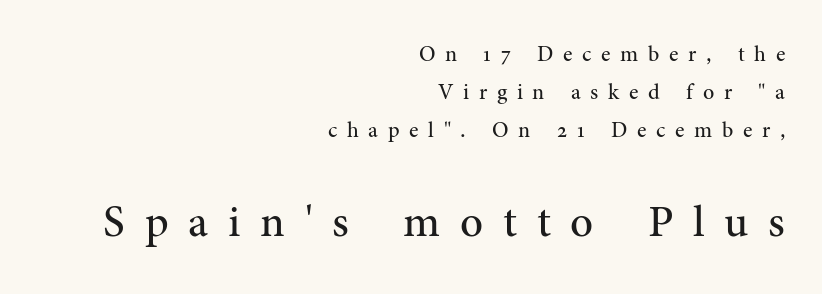
Q: Is the text bold? A: No.
Q: Is the text italic (slanted)? A: No, it is upright.
Q: Is the typeface a serif or a sans-serif typeface? A: Serif.
Q: Is the text underlined? A: No.
Q: How is the paragraph aligned? A: Right-aligned.
Q: Is the spacing between letters normal or unusually wide? A: Unusually wide.
Q: Which block of text is set in a larger size, the first (top) or the second (bottom)? A: The second (bottom) one.
Q: Width (condensed, normal, or wide)? A: Normal.
Q: Stroke contrast? A: Medium.
Q: x-height? A: Medium.
Q: Monospaced? A: No.
